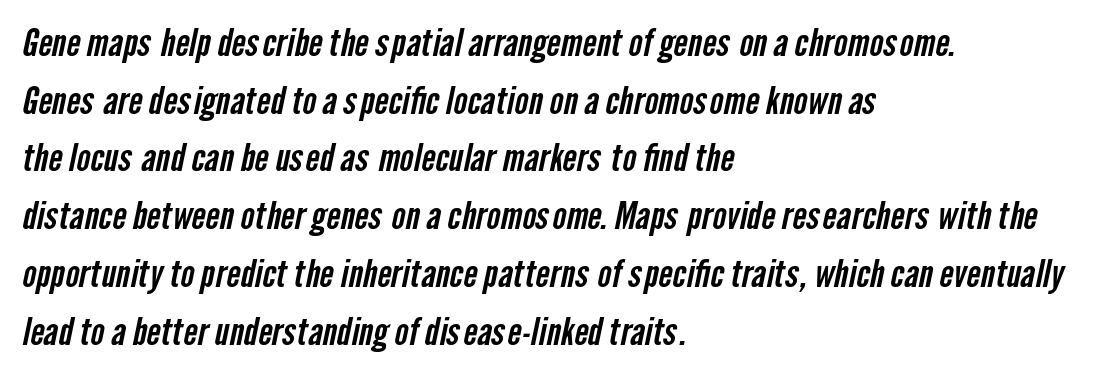
The image shows 37 px condensed sans-serif type; set left-aligned, normal line spacing (1.56x), normal letter spacing, not underlined; low stroke contrast and a medium x-height.
